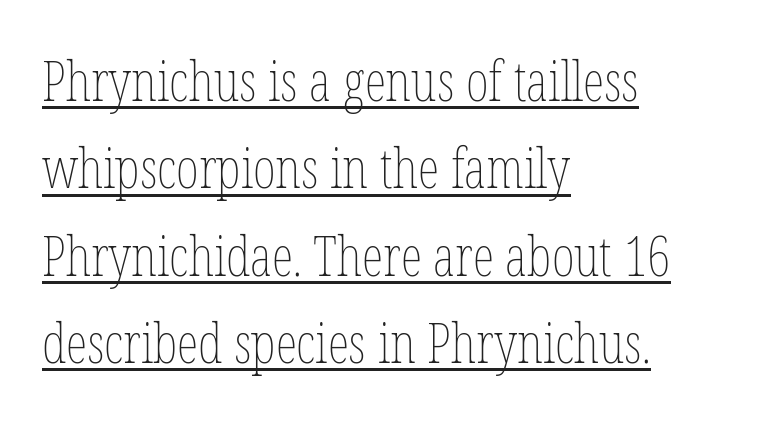
Teacher's note: observe the even left margin — that is flush-left alignment. Is the letter spacing exaggerated? No — it looks like the ordinary default. Regular leading. The string is rendered with underlining switched on. Weight class: somewhere from thin through regular. The face used here is proportionally spaced, like ordinary book or web type.
